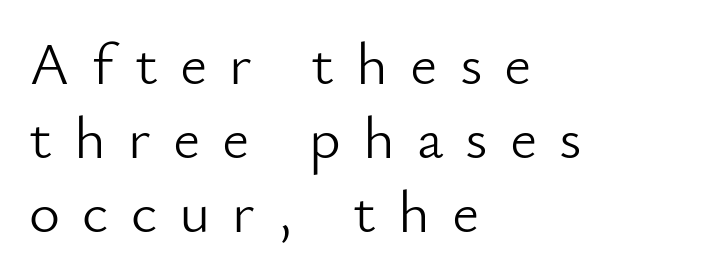
{"serif": "no", "italic": "no", "bold": "no", "weight": "light", "width": "normal", "stroke_contrast": "low", "x_height": "small", "monospaced": "no", "underline": "no", "align": "left", "line_spacing_ratio": 1.23, "letter_spacing": "wide", "letter_spacing_em": 0.37, "glyph_px": 60}
